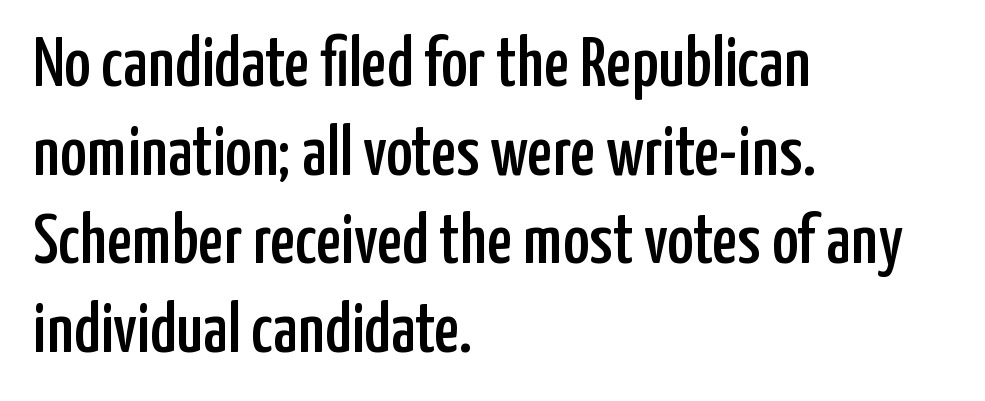
Notice how the passage keeps a crisp vertical edge on the left only. You could call the tracking neutral — neither tight nor loose. Each new line begins a customary step beneath the previous one. The letters advance in unequal steps, a hallmark of proportional type. A typesetter would mark this as roman, not italic.
